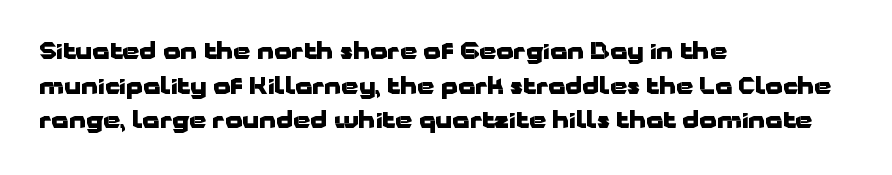
{"italic": "no", "bold": "yes", "underline": "no", "align": "left", "line_spacing": "normal", "line_spacing_ratio": 1.57, "letter_spacing": "normal", "letter_spacing_em": 0.0, "glyph_px": 22}
